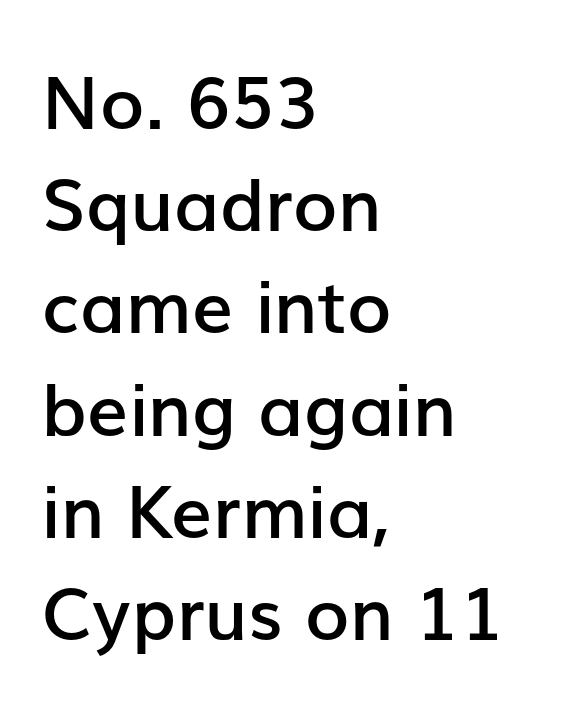
Look at the stroke-to-counter ratio: somewhat heavy, a semibold. Is there much room between lines? A standard amount, neither cramped nor airy. The typography opts for an upright posture over an oblique one. Character widths vary here, with narrow letters taking less room than wide ones.
